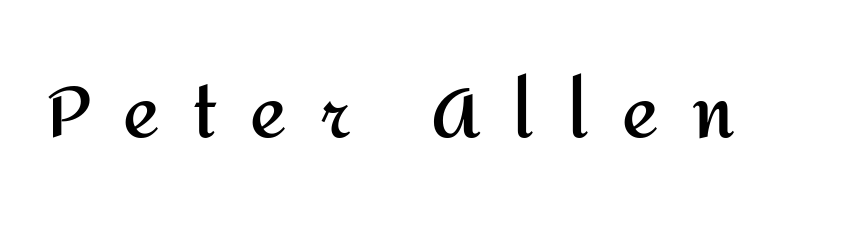
Q: Is the text bold? A: Yes.
Q: Is the text italic (slanted)? A: No, it is upright.
Q: Is the typeface a serif or a sans-serif typeface? A: Sans-serif.
Q: Is the text underlined? A: No.
Q: Is the spacing between letters normal or unusually wide? A: Unusually wide.
Q: Width (condensed, normal, or wide)? A: Normal.
Q: Stroke contrast? A: Medium.
Q: x-height? A: Medium.
Q: Monospaced? A: No.
